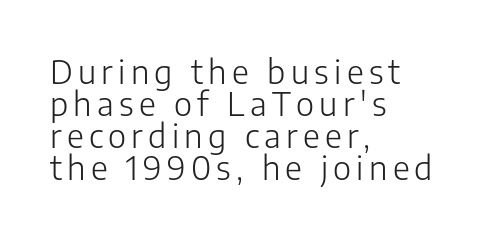
Q: Is the text bold? A: No.
Q: Is the text italic (slanted)? A: No, it is upright.
Q: Is the typeface a serif or a sans-serif typeface? A: Sans-serif.
Q: Is the text underlined? A: No.
Q: How is the paragraph aligned? A: Left-aligned.
Q: Is the spacing between lines tight, normal or loose? A: Tight.
Q: Width (condensed, normal, or wide)? A: Normal.
Q: Stroke contrast? A: Low.
Q: x-height? A: Medium.
Q: Monospaced? A: No.
